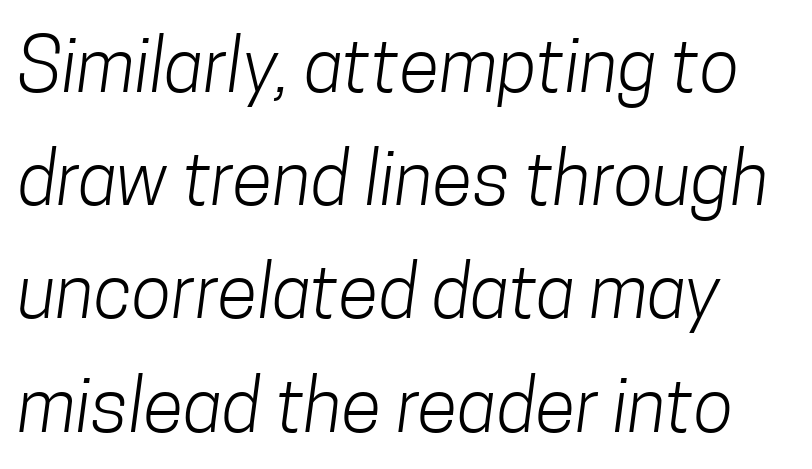
The image shows 74 px light, condensed sans-serif type; set normal line spacing (1.53x), normal letter spacing, not underlined; low stroke contrast and a medium x-height.
